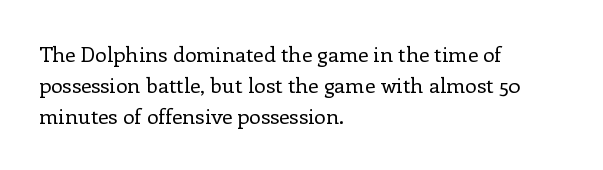
The image shows 21 px text type, upright; set left-aligned, normal line spacing (1.48x), normal letter spacing, not underlined.
